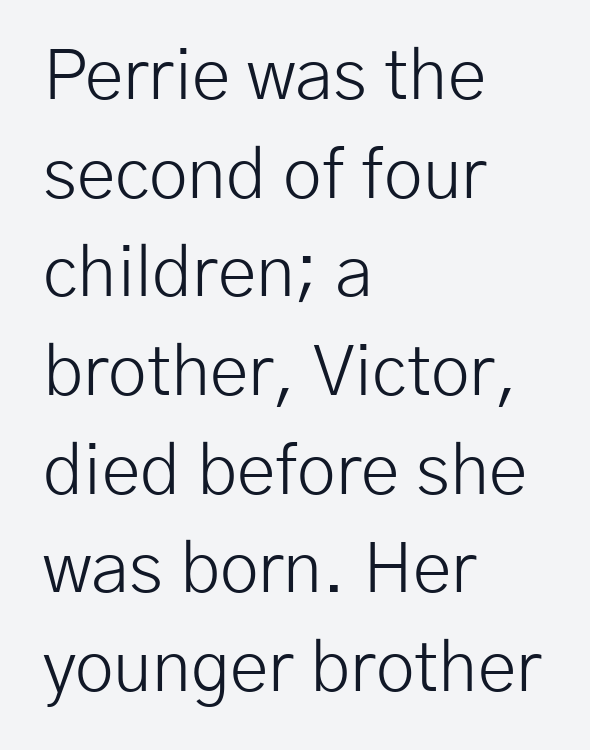
The image shows 70 px light sans-serif type, upright; set left-aligned, normal line spacing (1.41x), normal letter spacing, not underlined; low stroke contrast and a medium x-height.
